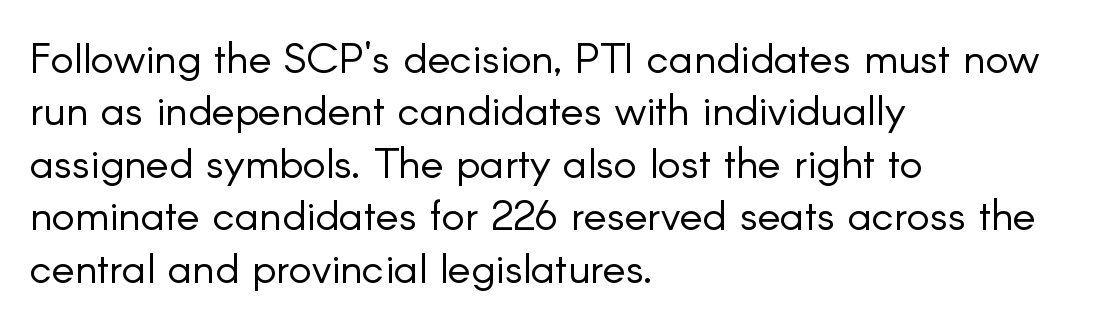
Here the designer chose a conventional face with non-uniform glyph widths. Anything drawn beneath the words? Only blank space. The type is set solid horizontally, with unmodified tracking. No extra ink here — the face is not bold.
